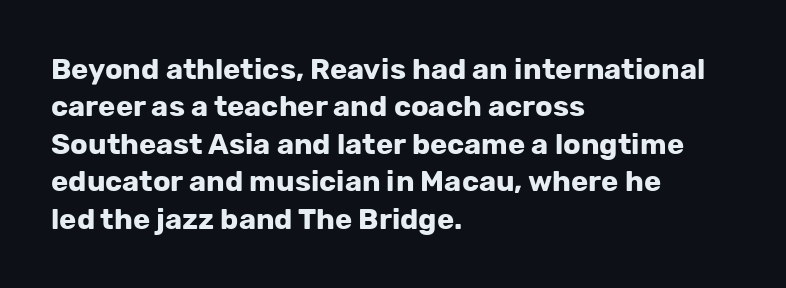
Reading down the block, your eye returns to a fixed left position each line. Vertically, the passage feels balanced, rows spaced as you'd expect. Character widths vary here, with narrow letters taking less room than wide ones. These lines keep a tight, regular rhythm from letter to letter. The typeface chosen for these lines omits serifs. Decoration check: the copy has no underline.
